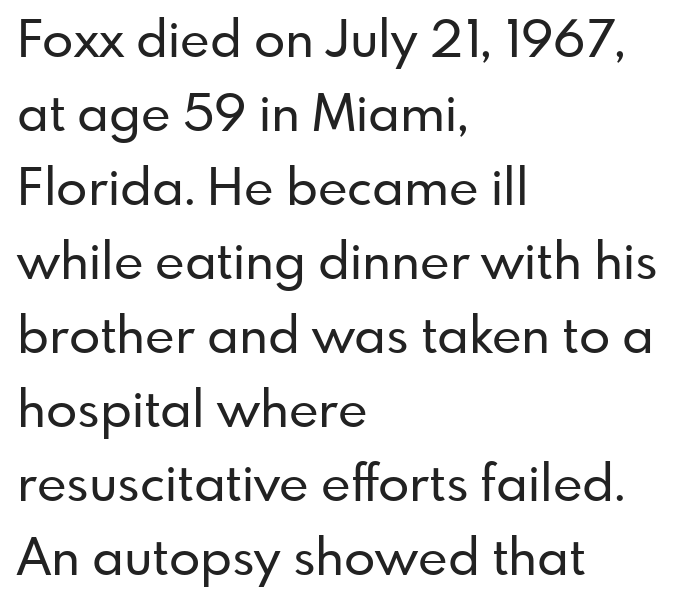
All the whitespace from short lines collects on the right. A typesetter would call this zero additional tracking. Normally led — the rows are evenly, conventionally spaced. Italic: no, the glyphs are upright roman. Character widths vary here, with narrow letters taking less room than wide ones. Each letter's strokes conclude bluntly, with no projecting serifs.
